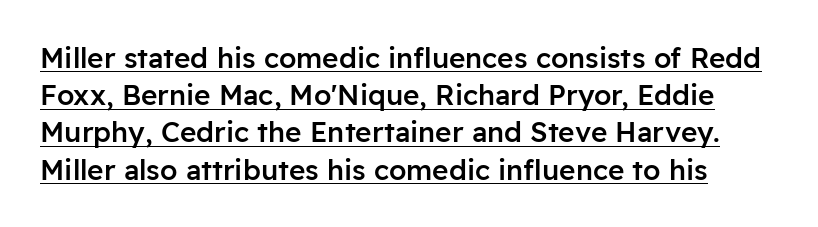
The image shows 28 px semibold sans-serif type, upright; set normal line spacing (1.33x), normal letter spacing, underlined; low stroke contrast and a medium x-height.
